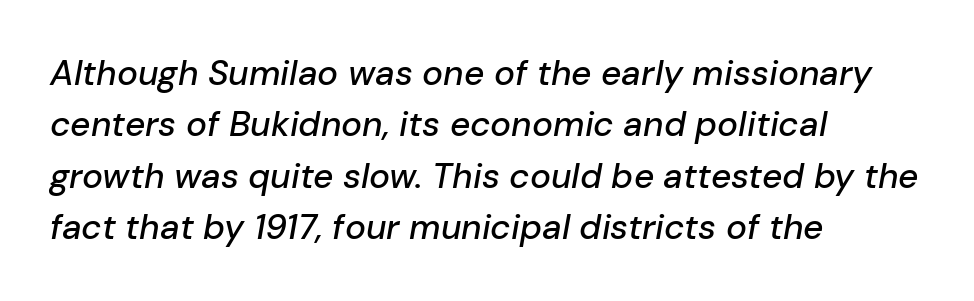
The image shows 35 px text type, italic (leaning right); set left-aligned, normal line spacing (1.47x), normal letter spacing, not underlined; low stroke contrast and a medium x-height.
